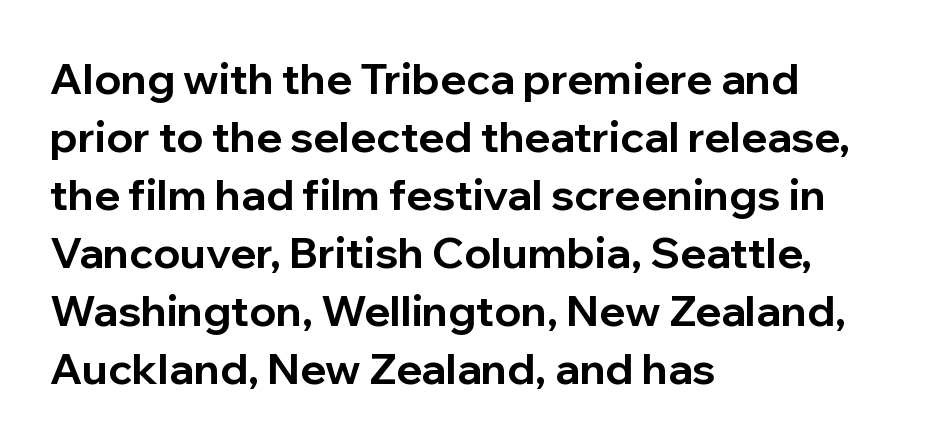
Q: Is the text bold? A: Yes.
Q: Is the text italic (slanted)? A: No, it is upright.
Q: Is the typeface a serif or a sans-serif typeface? A: Sans-serif.
Q: Is the text underlined? A: No.
Q: How is the paragraph aligned? A: Left-aligned.
Q: Is the spacing between letters normal or unusually wide? A: Normal.
Q: Is the spacing between lines tight, normal or loose? A: Normal.
Q: Width (condensed, normal, or wide)? A: Normal.
Q: Stroke contrast? A: Low.
Q: x-height? A: Medium.
Q: Monospaced? A: No.
